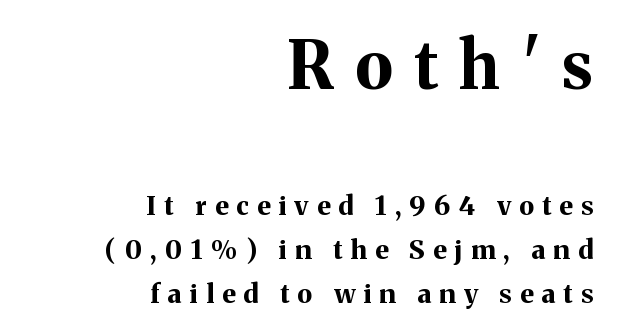
Q: Is the text bold? A: Yes.
Q: Is the text italic (slanted)? A: No, it is upright.
Q: Is the typeface a serif or a sans-serif typeface? A: Serif.
Q: Is the text underlined? A: No.
Q: How is the paragraph aligned? A: Right-aligned.
Q: Is the spacing between letters normal or unusually wide? A: Unusually wide.
Q: Is the spacing between lines tight, normal or loose? A: Normal.
Q: Which block of text is set in a larger size, the first (top) or the second (bottom)? A: The first (top) one.
Q: Width (condensed, normal, or wide)? A: Normal.
Q: Stroke contrast? A: Medium.
Q: x-height? A: Medium.
Q: Monospaced? A: No.
